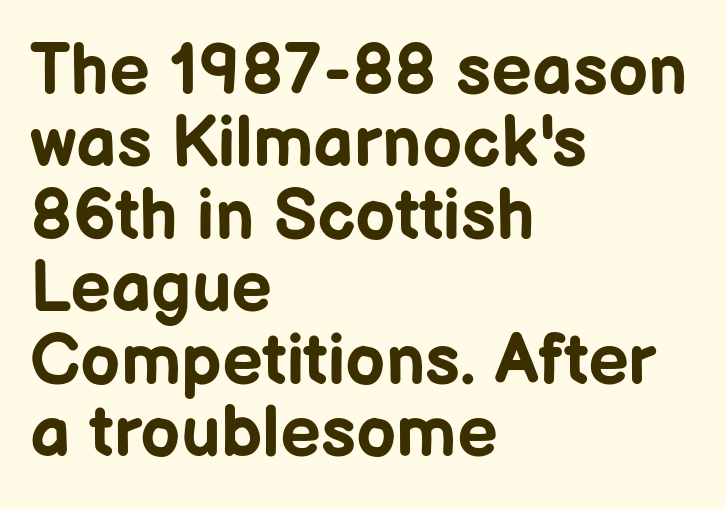
Q: Is the text bold? A: Yes.
Q: Is the text italic (slanted)? A: No, it is upright.
Q: Is the typeface a serif or a sans-serif typeface? A: Sans-serif.
Q: Is the text underlined? A: No.
Q: How is the paragraph aligned? A: Left-aligned.
Q: Is the spacing between letters normal or unusually wide? A: Normal.
Q: Is the spacing between lines tight, normal or loose? A: Tight.
Q: Width (condensed, normal, or wide)? A: Normal.
Q: Stroke contrast? A: Low.
Q: x-height? A: Medium.
Q: Monospaced? A: No.
